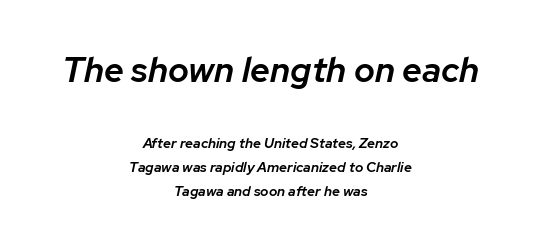
{"italic": "yes", "lean": "right", "slant_degrees": 12, "bold": "semi", "weight": "semibold", "width": "normal", "stroke_contrast": "low", "x_height": "medium", "monospaced": "no", "underline": "no", "align": "center", "line_spacing": "normal", "line_spacing_ratio": 1.7, "letter_spacing": "normal", "letter_spacing_em": 0.0, "larger_block": "first", "size_ratio": 2.5, "glyph_px": 35}
